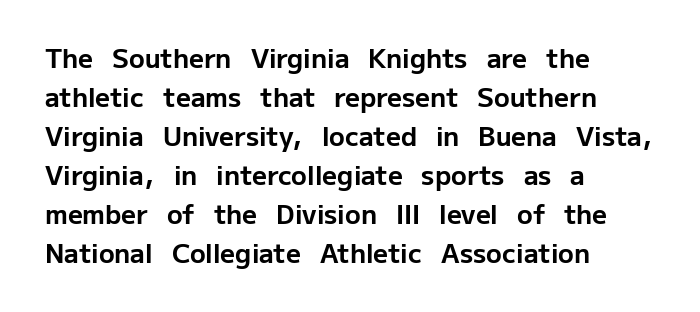
Q: Is the text bold? A: Yes.
Q: Is the text italic (slanted)? A: No, it is upright.
Q: Is the text underlined? A: No.
Q: How is the paragraph aligned? A: Left-aligned.
Q: Is the spacing between letters normal or unusually wide? A: Normal.
Q: Is the spacing between lines tight, normal or loose? A: Normal.
